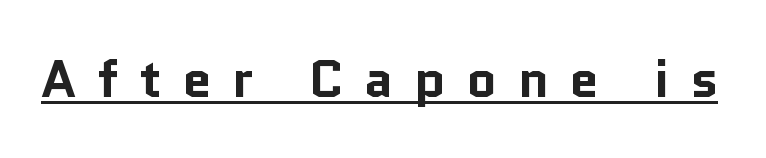
The image shows 52 px bold sans-serif type, upright; set unusually wide letter spacing (+0.4 em), underlined; low stroke contrast and a medium x-height.
